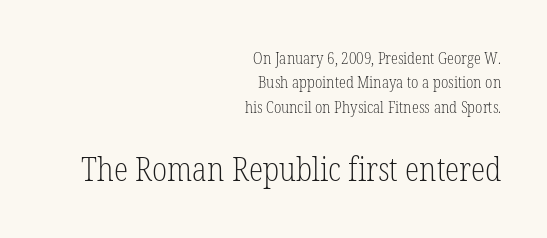
The image shows 33 px light, condensed serif type, upright; set right-aligned, normal line spacing (1.52x), normal letter spacing, not underlined; the second (bottom) block is 2.06x larger; low stroke contrast and a medium x-height.
